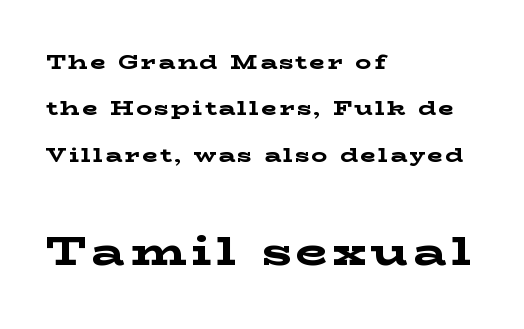
{"serif": "yes", "italic": "no", "bold": "yes", "weight": "bold", "width": "wide", "stroke_contrast": "low", "x_height": "medium", "monospaced": "no", "underline": "no", "align": "left", "line_spacing": "loose", "line_spacing_ratio": 2.32, "larger_block": "second", "size_ratio": 2.05, "glyph_px": 41}
